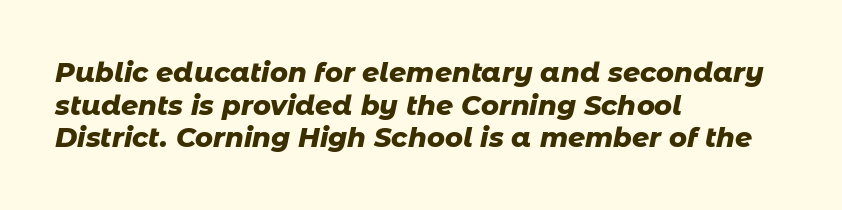
{"italic": "yes", "lean": "right", "slant_degrees": 11, "bold": "yes", "underline": "no", "align": "left", "line_spacing_ratio": 1.21, "letter_spacing": "normal", "letter_spacing_em": 0.0, "glyph_px": 27}
